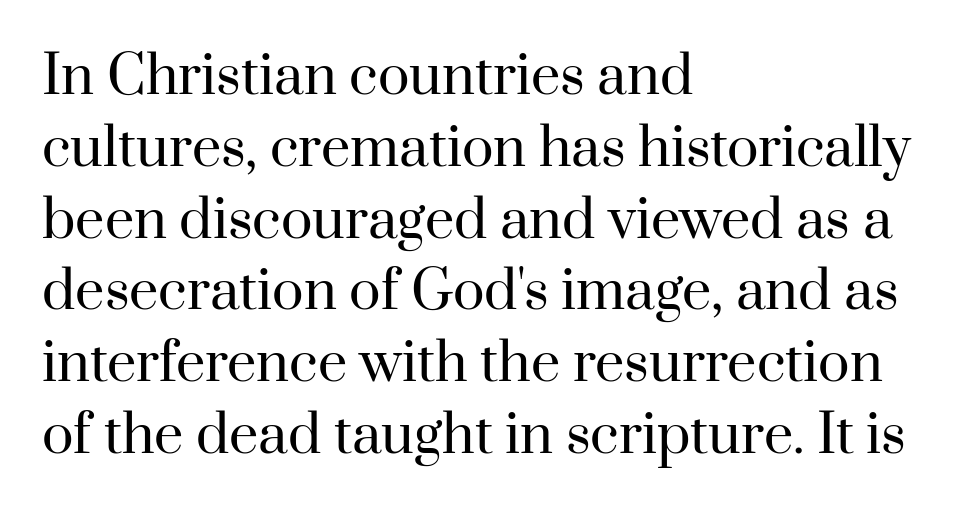
If you drew a ruler down the left edge, every line would touch it. Between one letter and the next there's only the usual sliver of space. Observe the serifs anchoring each vertical stroke in this sample. The face used here is proportionally spaced, like ordinary book or web type.
